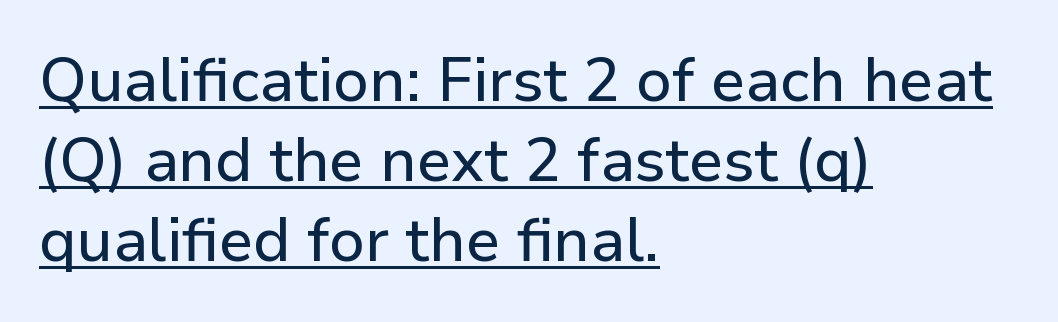
Q: Is the text italic (slanted)? A: No, it is upright.
Q: Is the typeface a serif or a sans-serif typeface? A: Sans-serif.
Q: Is the text underlined? A: Yes.
Q: How is the paragraph aligned? A: Left-aligned.
Q: Is the spacing between letters normal or unusually wide? A: Normal.
Q: Is the spacing between lines tight, normal or loose? A: Normal.
Q: Width (condensed, normal, or wide)? A: Normal.
Q: Stroke contrast? A: Low.
Q: x-height? A: Medium.
Q: Monospaced? A: No.
